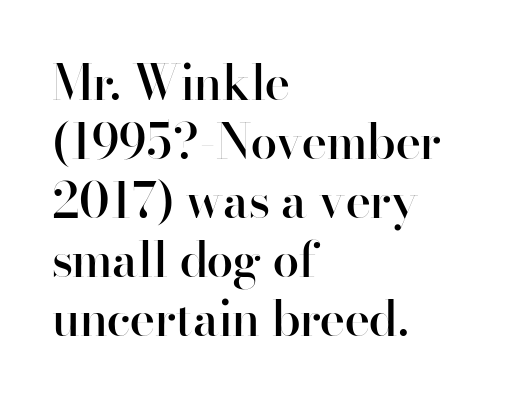
The image shows 48 px semibold sans-serif type, upright; set left-aligned, line spacing 1.23x, normal letter spacing, not underlined; high stroke contrast and a small x-height.
